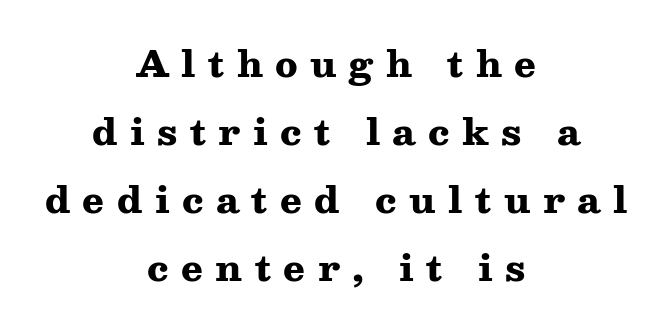
Q: Is the text bold? A: Yes.
Q: Is the text italic (slanted)? A: No, it is upright.
Q: Is the typeface a serif or a sans-serif typeface? A: Serif.
Q: Is the text underlined? A: No.
Q: How is the paragraph aligned? A: Centered.
Q: Is the spacing between letters normal or unusually wide? A: Unusually wide.
Q: Width (condensed, normal, or wide)? A: Wide.
Q: Stroke contrast? A: Medium.
Q: x-height? A: Medium.
Q: Monospaced? A: No.
